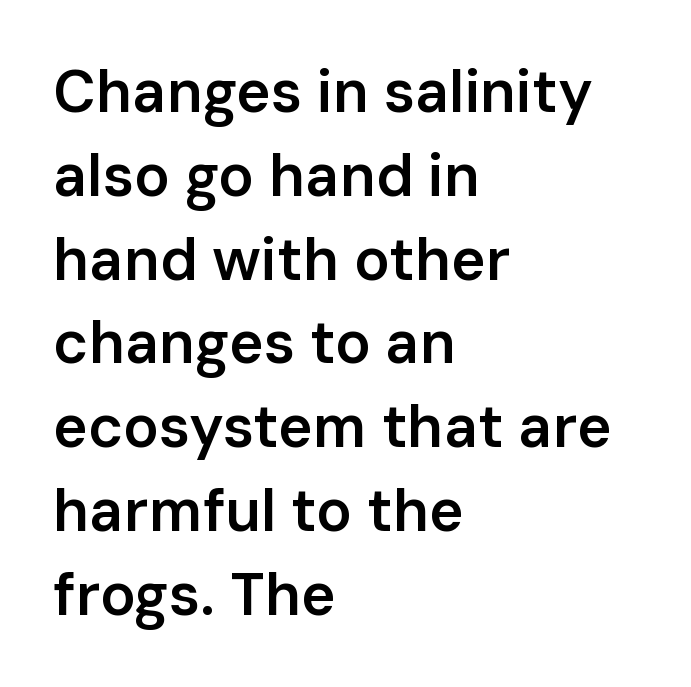
The image shows 59 px semibold sans-serif type, upright; set left-aligned, normal line spacing (1.42x), normal letter spacing, not underlined; low stroke contrast and a medium x-height.
